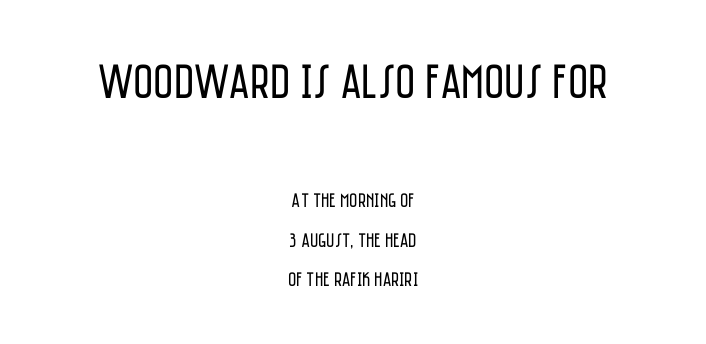
Descenders hang freely into open space. Airy leading. You can tell from the bare stems that sans-serif type was used. If you squint, the top block still reads clearly — it's the larger of the two. Is the type heavy? It reads as light-to-regular instead.
